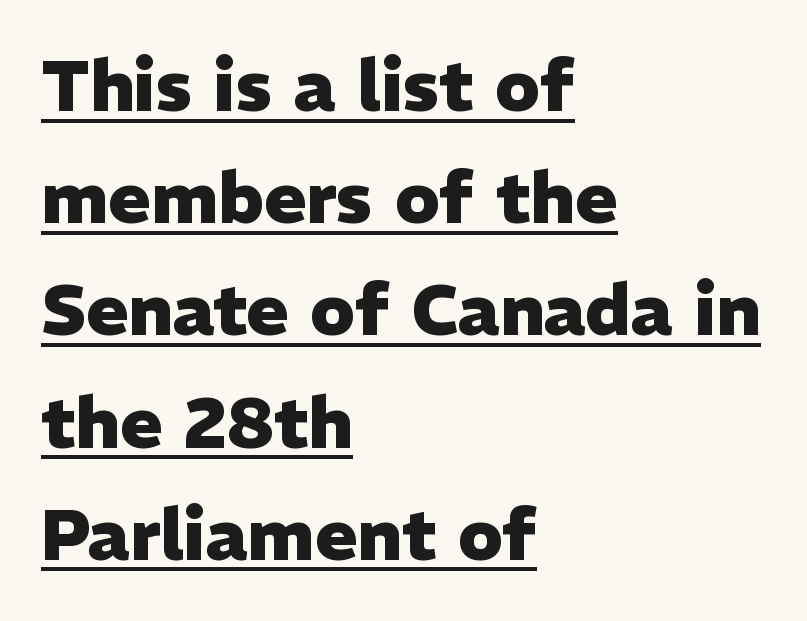
The lettering holds an erect, upright posture throughout. Do the characters align in a grid? No, the font is proportional. The setting favours the left margin, as ordinary paragraphs usually do. A rule runs beneath these lines of type. Baseline-to-baseline distance is the conventional proportion of letter height. This is sans-serif lettering, the kind often seen on screens and signage.
